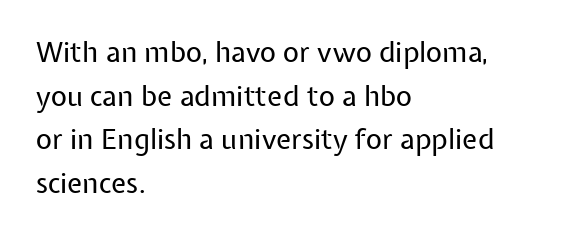
{"serif": "no", "italic": "no", "bold": "no", "weight": "regular", "width": "normal", "stroke_contrast": "low", "x_height": "medium", "monospaced": "no", "underline": "no", "align": "left", "line_spacing": "normal", "line_spacing_ratio": 1.56, "letter_spacing": "normal", "letter_spacing_em": 0.0, "glyph_px": 28}
